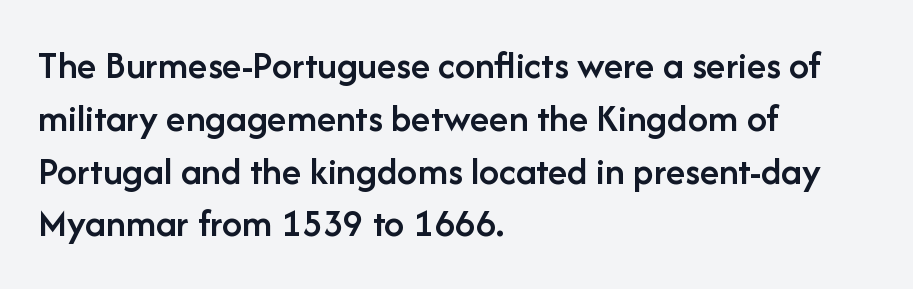
The image shows 40 px semibold sans-serif type, upright; set left-aligned, normal line spacing (1.32x), normal letter spacing, not underlined; low stroke contrast and a medium x-height.
